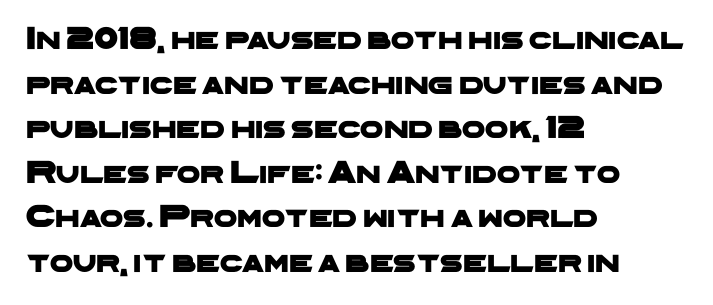
Q: Is the typeface a serif or a sans-serif typeface? A: Sans-serif.
Q: Is the text underlined? A: No.
Q: How is the paragraph aligned? A: Left-aligned.
Q: Is the spacing between letters normal or unusually wide? A: Normal.
Q: Is the spacing between lines tight, normal or loose? A: Normal.
Q: Width (condensed, normal, or wide)? A: Wide.
Q: Stroke contrast? A: Low.
Q: x-height? A: Medium.
Q: Monospaced? A: No.
